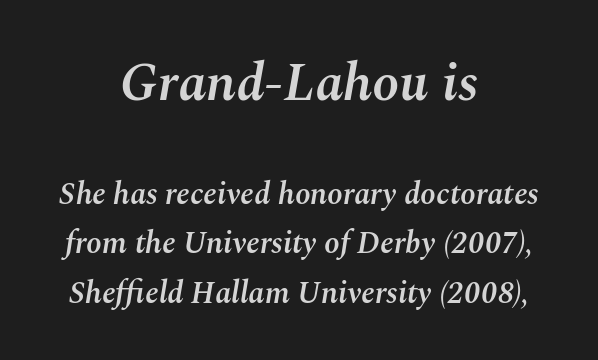
The image shows 54 px semibold type, italic (leaning right); set centered, normal line spacing (1.59x), normal letter spacing, not underlined; the first (top) block is 1.74x larger; medium stroke contrast and a medium x-height.
